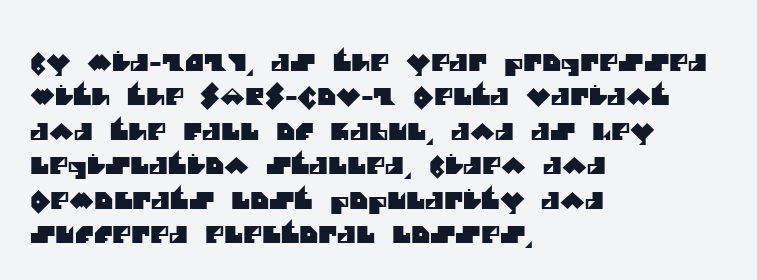
{"underline": "no", "align": "left", "line_spacing": "normal", "line_spacing_ratio": 1.5, "letter_spacing": "normal", "letter_spacing_em": 0.0, "glyph_px": 23}
